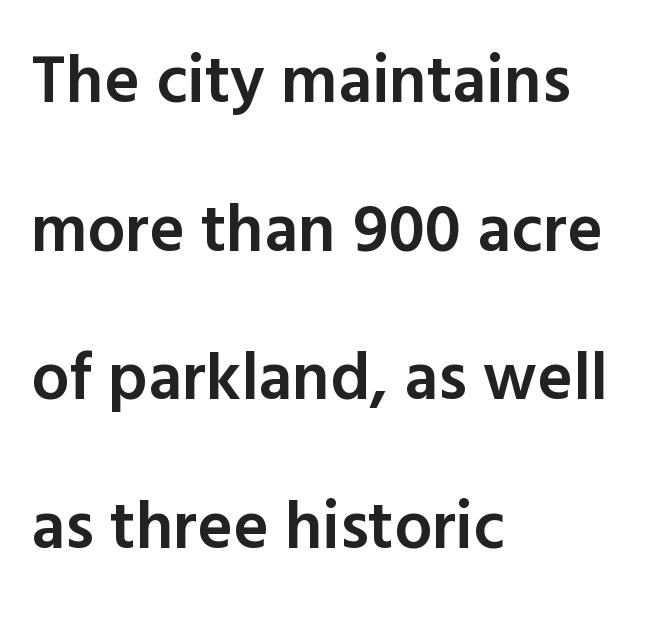
The image shows 67 px semibold sans-serif type, upright; set left-aligned, loose line spacing (2.22x), normal letter spacing, not underlined; a medium x-height.
